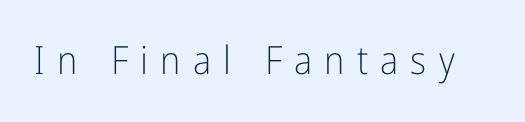
The image shows 39 px light, condensed sans-serif type, upright; set unusually wide letter spacing (+0.31 em), not underlined; low stroke contrast and a medium x-height.
